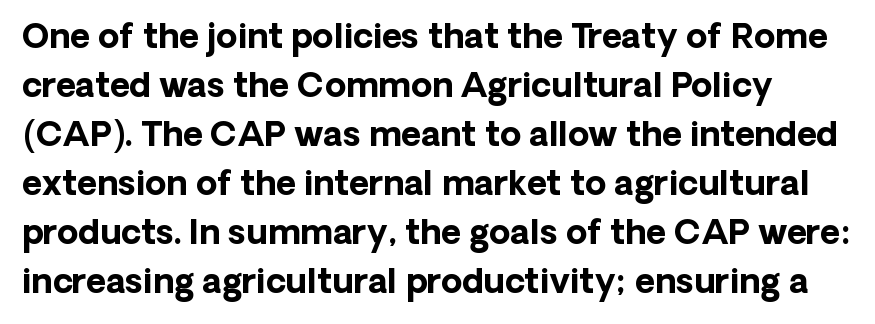
{"serif": "no", "italic": "no", "bold": "yes", "weight": "bold", "width": "normal", "stroke_contrast": "low", "x_height": "medium", "monospaced": "no", "underline": "no", "line_spacing": "normal", "line_spacing_ratio": 1.44, "letter_spacing": "normal", "letter_spacing_em": 0.0, "glyph_px": 34}
